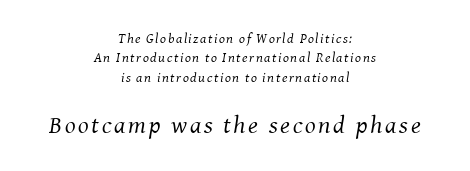
Q: Is the text bold? A: No.
Q: Is the text italic (slanted)? A: Yes, it leans right by about 8 degrees.
Q: Is the text underlined? A: No.
Q: How is the paragraph aligned? A: Centered.
Q: Is the spacing between lines tight, normal or loose? A: Normal.
Q: Which block of text is set in a larger size, the first (top) or the second (bottom)? A: The second (bottom) one.
